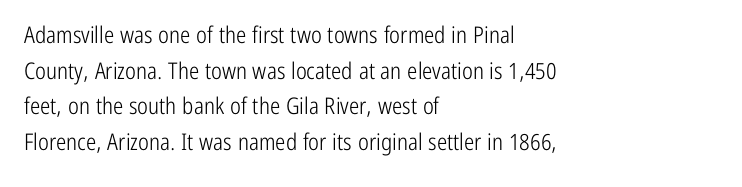
Q: Is the text bold? A: No.
Q: Is the text italic (slanted)? A: No, it is upright.
Q: Is the text underlined? A: No.
Q: How is the paragraph aligned? A: Left-aligned.
Q: Is the spacing between letters normal or unusually wide? A: Normal.
Q: Is the spacing between lines tight, normal or loose? A: Normal.
